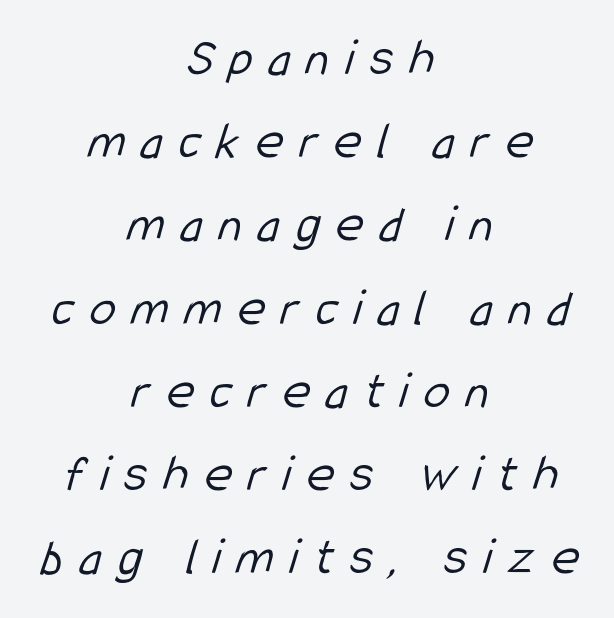
Q: Is the text bold? A: No.
Q: Is the typeface a serif or a sans-serif typeface? A: Sans-serif.
Q: Is the text underlined? A: No.
Q: How is the paragraph aligned? A: Centered.
Q: Is the spacing between letters normal or unusually wide? A: Unusually wide.
Q: Is the spacing between lines tight, normal or loose? A: Normal.
Q: Width (condensed, normal, or wide)? A: Condensed.
Q: Stroke contrast? A: Low.
Q: x-height? A: Medium.
Q: Monospaced? A: No.
